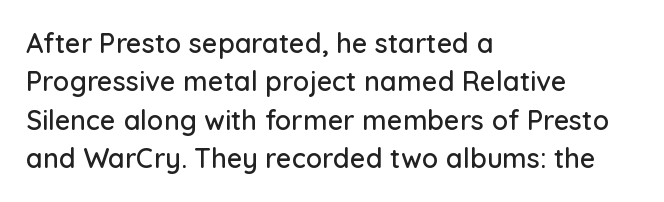
Q: Is the text italic (slanted)? A: No, it is upright.
Q: Is the text underlined? A: No.
Q: How is the paragraph aligned? A: Left-aligned.
Q: Is the spacing between letters normal or unusually wide? A: Normal.
Q: Is the spacing between lines tight, normal or loose? A: Normal.
